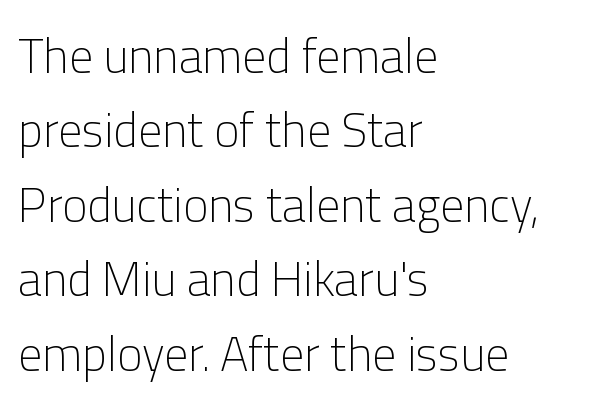
Q: Is the text bold? A: No.
Q: Is the text italic (slanted)? A: No, it is upright.
Q: Is the typeface a serif or a sans-serif typeface? A: Sans-serif.
Q: Is the text underlined? A: No.
Q: How is the paragraph aligned? A: Left-aligned.
Q: Is the spacing between letters normal or unusually wide? A: Normal.
Q: Is the spacing between lines tight, normal or loose? A: Normal.
Q: Width (condensed, normal, or wide)? A: Normal.
Q: Stroke contrast? A: Low.
Q: x-height? A: Medium.
Q: Monospaced? A: No.
